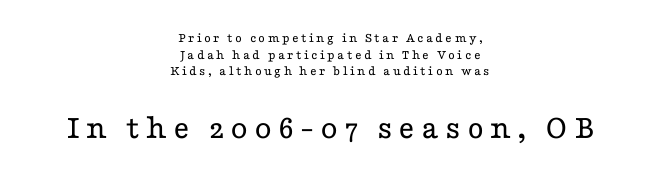
Q: Is the text bold? A: No.
Q: Is the text italic (slanted)? A: No, it is upright.
Q: Is the typeface a serif or a sans-serif typeface? A: Serif.
Q: Is the text underlined? A: No.
Q: How is the paragraph aligned? A: Centered.
Q: Which block of text is set in a larger size, the first (top) or the second (bottom)? A: The second (bottom) one.
Q: Width (condensed, normal, or wide)? A: Wide.
Q: Stroke contrast? A: Low.
Q: x-height? A: Medium.
Q: Monospaced? A: No.
